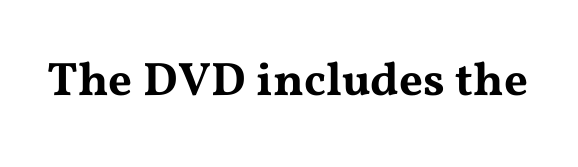
Typographically, this falls in the serif category. Default kerning and tracking; the words read as compact shapes. Notice how the stems are strictly vertical — no italics here. The gap between lines stays unmarked. Each letter keeps its own natural width here, so spacing adapts to shape.
